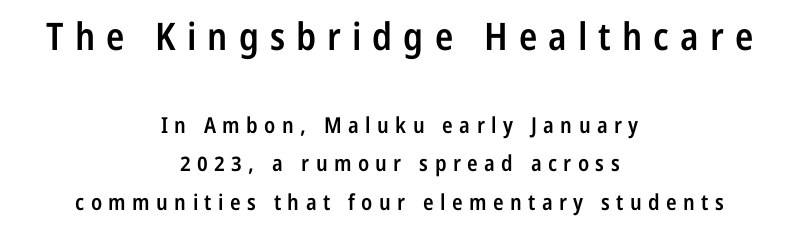
Q: Is the text bold? A: Semi-bold.
Q: Is the text italic (slanted)? A: No, it is upright.
Q: Is the typeface a serif or a sans-serif typeface? A: Sans-serif.
Q: Is the text underlined? A: No.
Q: How is the paragraph aligned? A: Centered.
Q: Is the spacing between letters normal or unusually wide? A: Unusually wide.
Q: Which block of text is set in a larger size, the first (top) or the second (bottom)? A: The first (top) one.
Q: Width (condensed, normal, or wide)? A: Condensed.
Q: Stroke contrast? A: Low.
Q: x-height? A: Medium.
Q: Monospaced? A: No.
